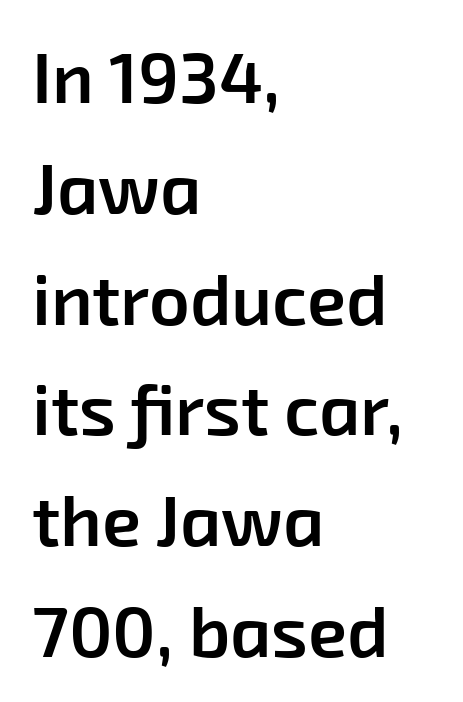
The image shows 71 px semibold sans-serif type; set left-aligned, normal line spacing (1.56x), normal letter spacing, not underlined; low stroke contrast and a medium x-height.
